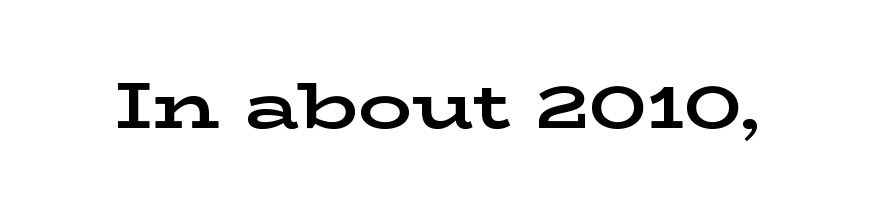
The image shows 67 px bold, wide serif type, upright; set normal letter spacing, not underlined; low stroke contrast and a medium x-height.
